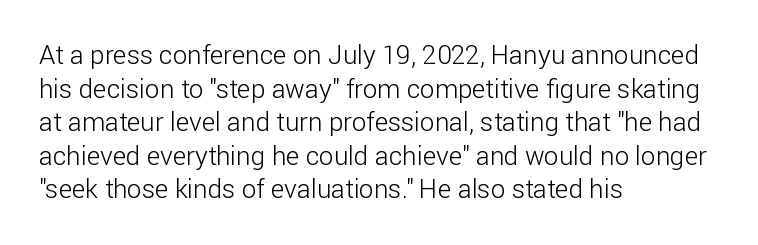
Interline gaps are of average width in this sample. In terms of posture, this sample is upright. Teacher's note: observe the even left margin — that is flush-left alignment. The cut favours lightness, reaching ordinary text weight at its darkest.
